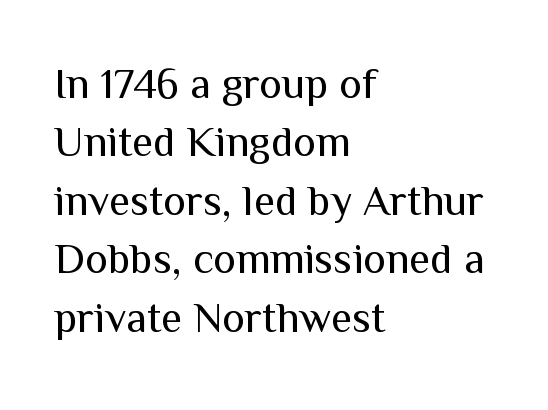
Horizontal bands of white between lines are of average thickness. The compositor pushed each line to the left boundary. Descenders are the only things crossing below the line. The letters advance in unequal steps, a hallmark of proportional type. Tall strokes in this sample are plumb rather than angled.
